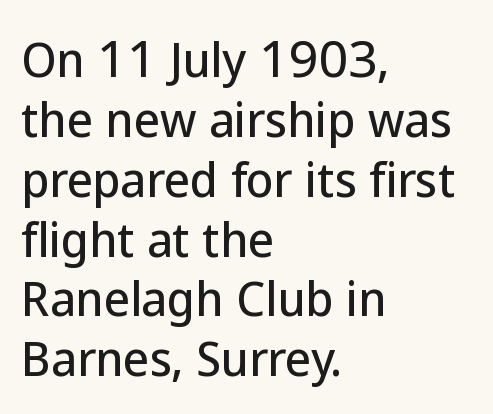
Q: Is the text italic (slanted)? A: No, it is upright.
Q: Is the typeface a serif or a sans-serif typeface? A: Sans-serif.
Q: Is the text underlined? A: No.
Q: How is the paragraph aligned? A: Left-aligned.
Q: Is the spacing between letters normal or unusually wide? A: Normal.
Q: Is the spacing between lines tight, normal or loose? A: Normal.
Q: Width (condensed, normal, or wide)? A: Normal.
Q: Stroke contrast? A: Low.
Q: x-height? A: Medium.
Q: Monospaced? A: No.
